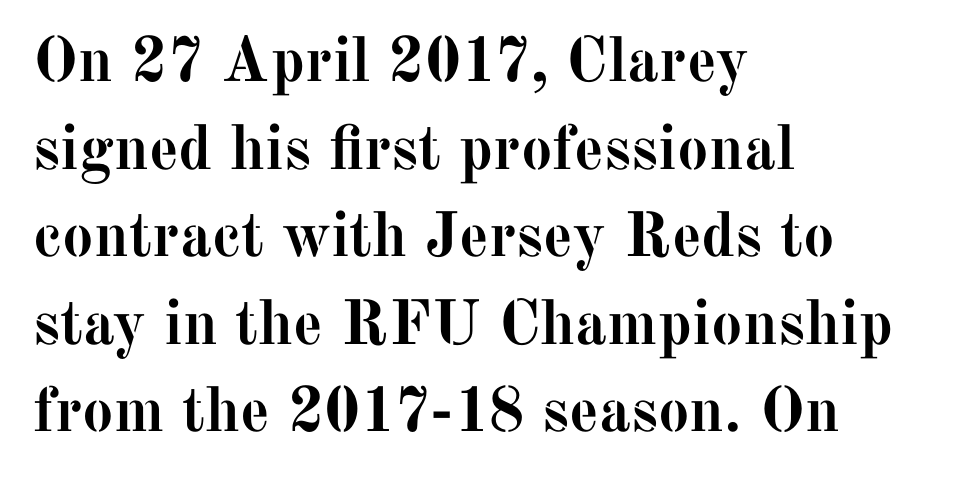
The image shows 63 px semibold serif type, upright; set left-aligned, normal line spacing (1.39x), normal letter spacing, not underlined; medium stroke contrast and a medium x-height.
